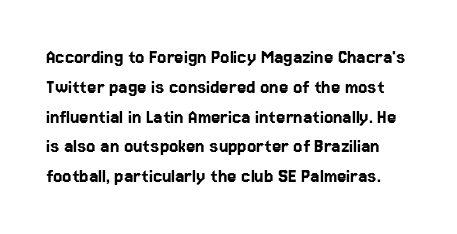
{"italic": "no", "underline": "no", "line_spacing": "normal", "line_spacing_ratio": 1.42, "letter_spacing": "normal", "letter_spacing_em": 0.0, "glyph_px": 21}
